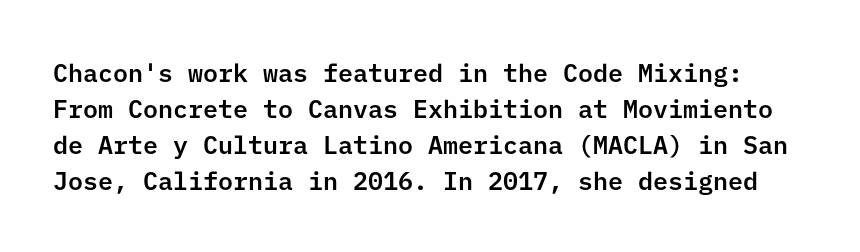
The image shows 25 px text type, upright; set normal line spacing (1.44x), normal letter spacing, not underlined.
